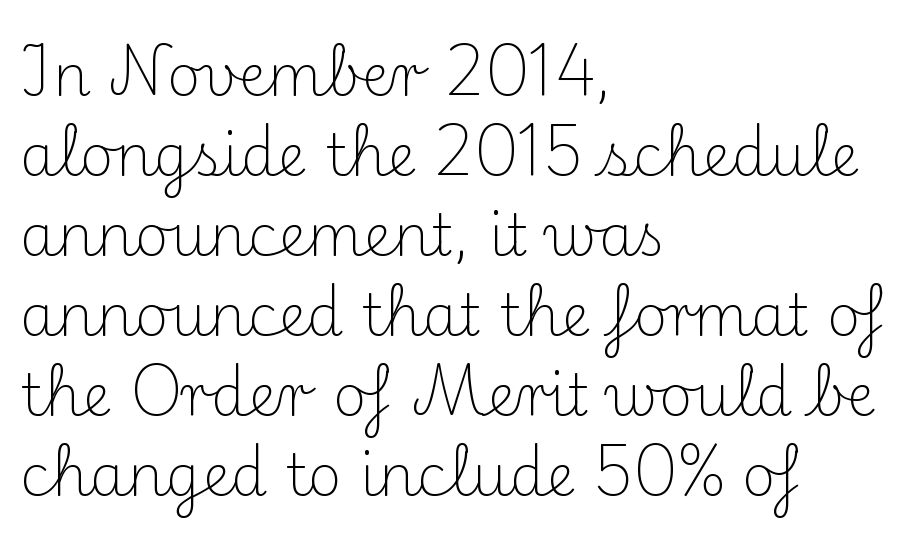
The image shows 58 px light serif type, upright; set left-aligned, normal line spacing (1.38x), normal letter spacing, not underlined; medium stroke contrast and a small x-height.
